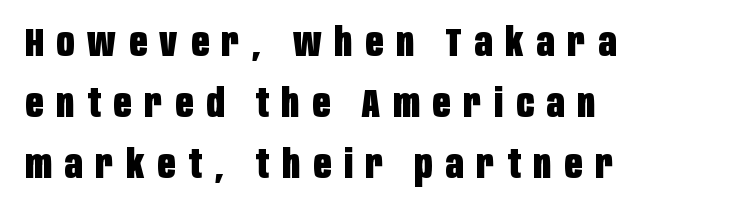
Q: Is the text bold? A: Yes.
Q: Is the text italic (slanted)? A: No, it is upright.
Q: Is the typeface a serif or a sans-serif typeface? A: Sans-serif.
Q: Is the text underlined? A: No.
Q: How is the paragraph aligned? A: Left-aligned.
Q: Is the spacing between letters normal or unusually wide? A: Unusually wide.
Q: Is the spacing between lines tight, normal or loose? A: Normal.
Q: Width (condensed, normal, or wide)? A: Condensed.
Q: Stroke contrast? A: Low.
Q: x-height? A: Large.
Q: Monospaced? A: No.
